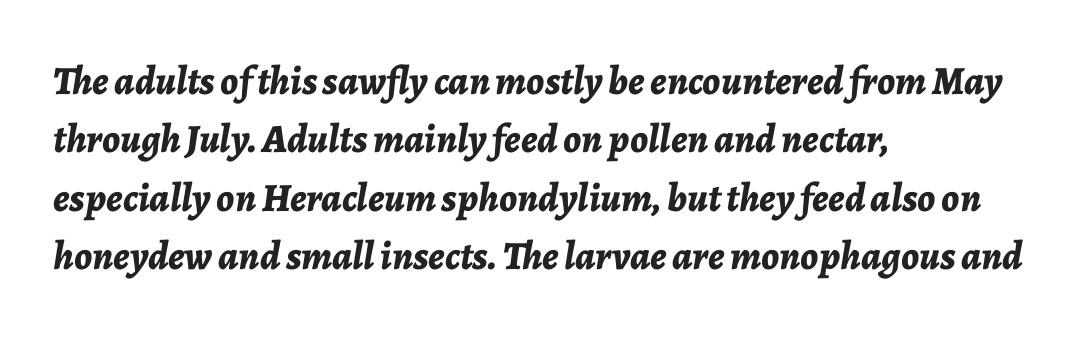
Q: Is the text bold? A: Yes.
Q: Is the text italic (slanted)? A: Yes, it leans right by about 7 degrees.
Q: Is the text underlined? A: No.
Q: How is the paragraph aligned? A: Left-aligned.
Q: Is the spacing between letters normal or unusually wide? A: Normal.
Q: Is the spacing between lines tight, normal or loose? A: Normal.
Q: Width (condensed, normal, or wide)? A: Normal.
Q: Stroke contrast? A: Low.
Q: x-height? A: Medium.
Q: Monospaced? A: No.
